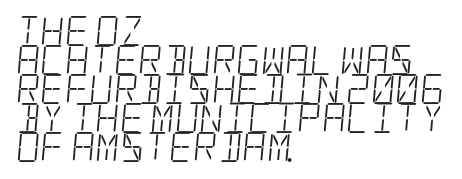
Q: Is the text bold? A: No.
Q: Is the typeface a serif or a sans-serif typeface? A: Serif.
Q: Is the text underlined? A: No.
Q: How is the paragraph aligned? A: Left-aligned.
Q: Is the spacing between letters normal or unusually wide? A: Normal.
Q: Is the spacing between lines tight, normal or loose? A: Tight.
Q: Width (condensed, normal, or wide)? A: Condensed.
Q: Stroke contrast? A: Low.
Q: x-height? A: Large.
